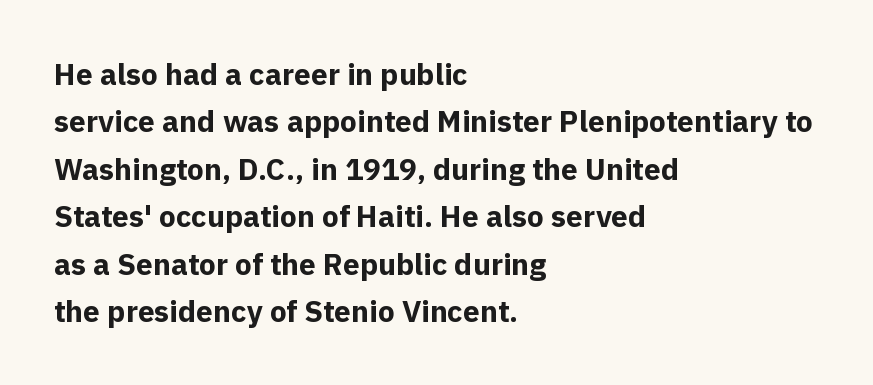
These lines carry a lot of weight — the face is fully bold. Think of a printed novel: that variable character pitch is what you see here. Each line starts at the same left margin while the right side varies. The rendering uses a moderate line-height, typical for paragraphs. Nothing sits at the stroke ends, so this counts as sans-serif. A typesetter would mark this as roman, not italic.
